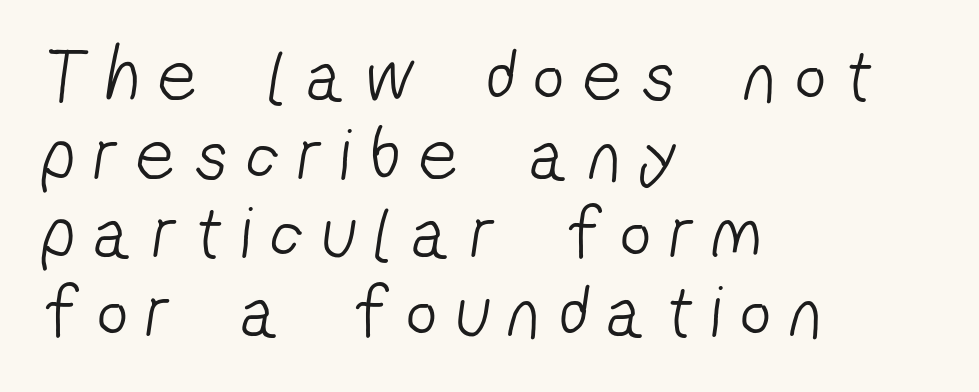
The image shows 75 px light, condensed sans-serif type; set left-aligned, tight line spacing (1.05x), unusually wide letter spacing (+0.27 em), not underlined; low stroke contrast and a medium x-height.
